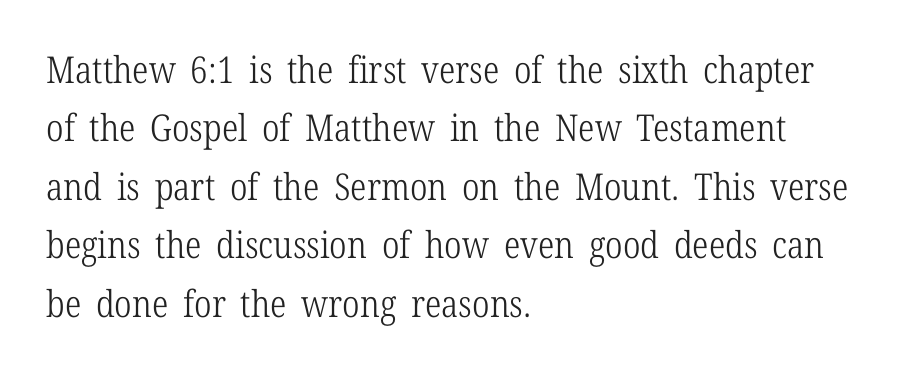
{"serif": "yes", "italic": "no", "bold": "no", "weight": "light", "width": "condensed", "stroke_contrast": "low", "x_height": "medium", "monospaced": "no", "underline": "no", "align": "left", "line_spacing": "normal", "line_spacing_ratio": 1.58, "letter_spacing": "normal", "letter_spacing_em": 0.0, "glyph_px": 37}
